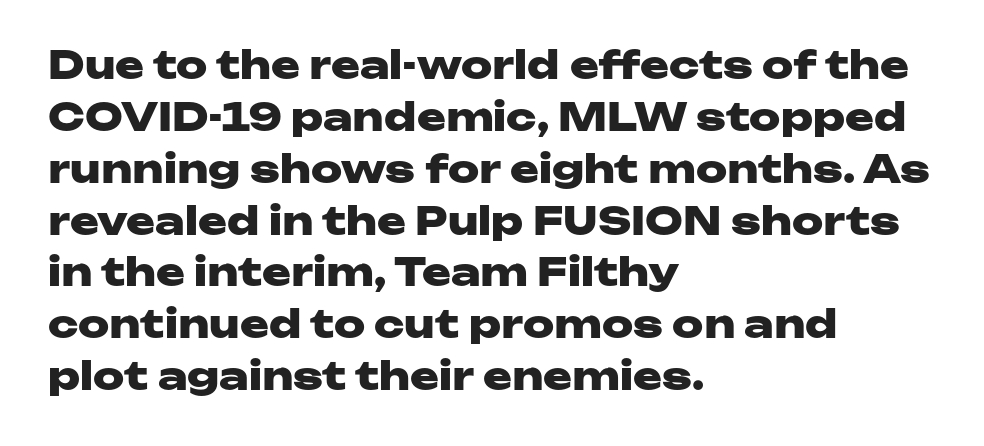
Q: Is the text bold? A: Yes.
Q: Is the text italic (slanted)? A: No, it is upright.
Q: Is the typeface a serif or a sans-serif typeface? A: Sans-serif.
Q: Is the text underlined? A: No.
Q: How is the paragraph aligned? A: Left-aligned.
Q: Is the spacing between letters normal or unusually wide? A: Normal.
Q: Is the spacing between lines tight, normal or loose? A: Normal.
Q: Width (condensed, normal, or wide)? A: Wide.
Q: Stroke contrast? A: Low.
Q: x-height? A: Medium.
Q: Monospaced? A: No.
